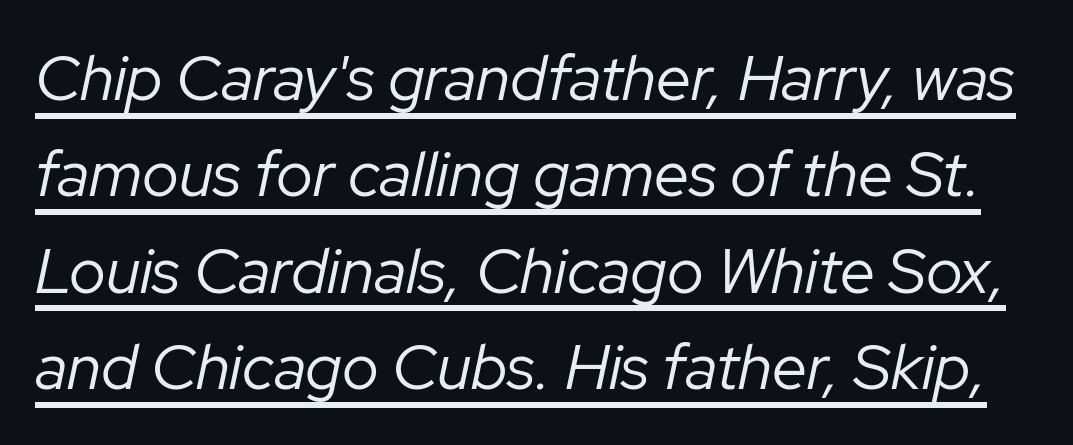
{"italic": "yes", "lean": "right", "slant_degrees": 12, "bold": "no", "weight": "regular", "width": "normal", "stroke_contrast": "low", "x_height": "medium", "monospaced": "no", "underline": "yes", "line_spacing": "normal", "line_spacing_ratio": 1.53, "letter_spacing": "normal", "letter_spacing_em": 0.0, "glyph_px": 63}
